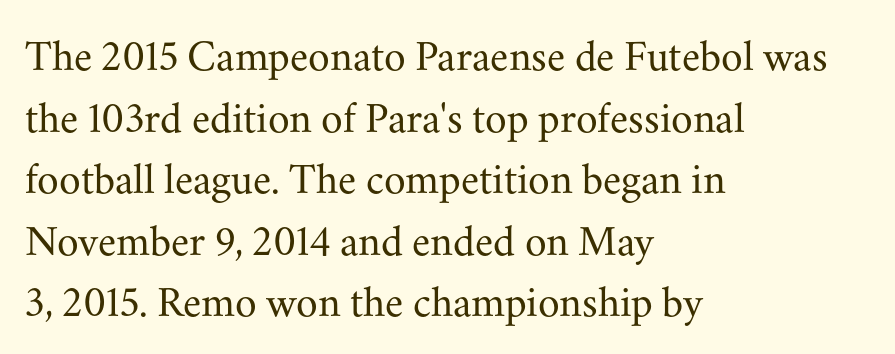
Q: Is the text bold? A: No.
Q: Is the text italic (slanted)? A: No, it is upright.
Q: Is the typeface a serif or a sans-serif typeface? A: Serif.
Q: Is the text underlined? A: No.
Q: How is the paragraph aligned? A: Left-aligned.
Q: Is the spacing between letters normal or unusually wide? A: Normal.
Q: Is the spacing between lines tight, normal or loose? A: Normal.
Q: Width (condensed, normal, or wide)? A: Normal.
Q: Stroke contrast? A: Medium.
Q: x-height? A: Small.
Q: Monospaced? A: No.
